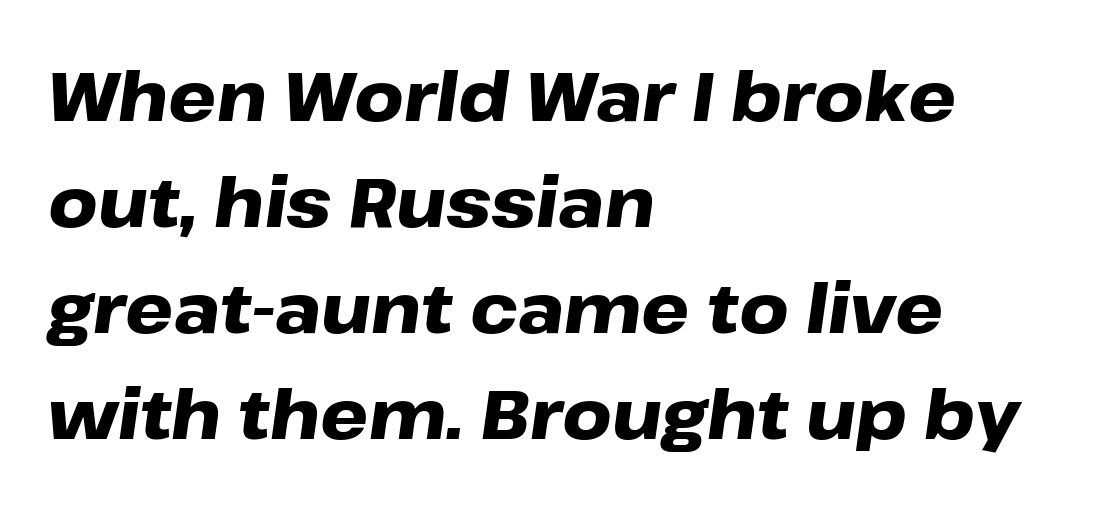
The vertical gap from one line to the next is medium. Weight check: bold — yes, fully. The type is set solid horizontally, with unmodified tracking. Visually the block forms a straight wall on the left and a jagged coastline on the right. Has an underline been added? It has not. Italic: yes, the glyphs are oblique.
